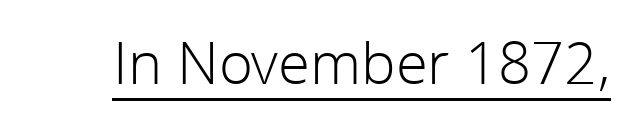
Q: Is the text bold? A: No.
Q: Is the text italic (slanted)? A: No, it is upright.
Q: Is the typeface a serif or a sans-serif typeface? A: Sans-serif.
Q: Is the text underlined? A: Yes.
Q: Is the spacing between letters normal or unusually wide? A: Normal.
Q: Width (condensed, normal, or wide)? A: Normal.
Q: Stroke contrast? A: Low.
Q: x-height? A: Medium.
Q: Monospaced? A: No.
